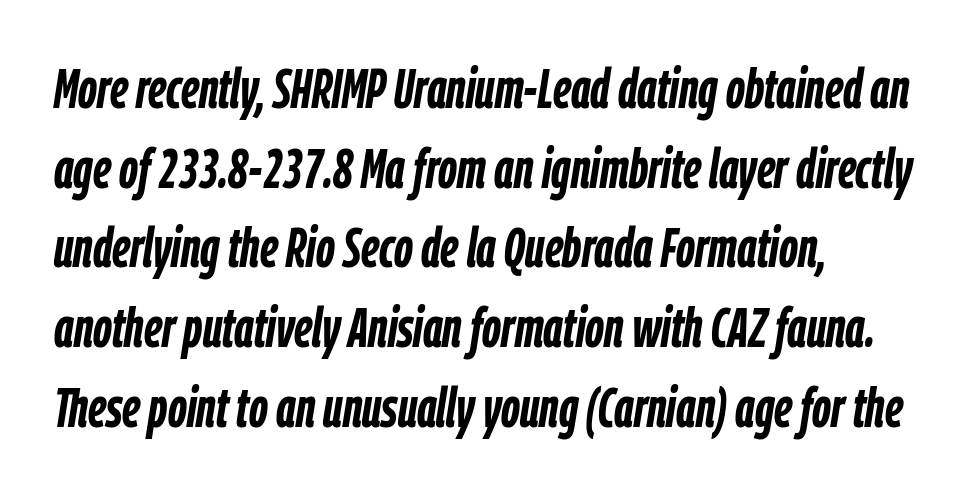
Q: Is the text bold? A: Yes.
Q: Is the text italic (slanted)? A: Yes, it leans right by about 9 degrees.
Q: Is the text underlined? A: No.
Q: Is the spacing between letters normal or unusually wide? A: Normal.
Q: Is the spacing between lines tight, normal or loose? A: Normal.
Q: Width (condensed, normal, or wide)? A: Condensed.
Q: Stroke contrast? A: Low.
Q: x-height? A: Medium.
Q: Monospaced? A: No.
